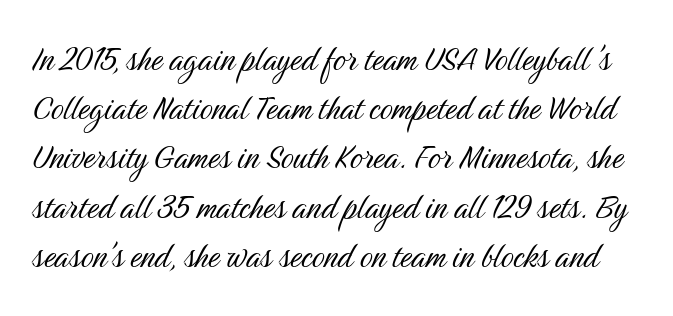
{"serif": "no", "bold": "no", "weight": "light", "width": "condensed", "stroke_contrast": "medium", "x_height": "medium", "monospaced": "no", "underline": "no", "line_spacing_ratio": 1.23, "letter_spacing": "normal", "letter_spacing_em": 0.0, "glyph_px": 40}
